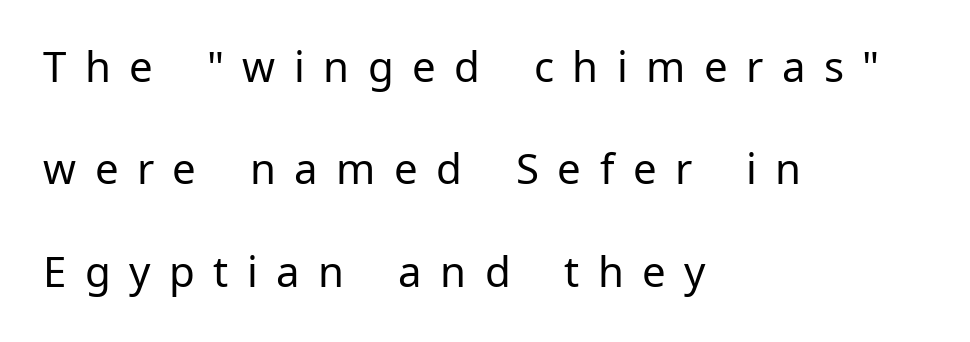
Q: Is the text bold? A: No.
Q: Is the text italic (slanted)? A: No, it is upright.
Q: Is the typeface a serif or a sans-serif typeface? A: Sans-serif.
Q: Is the text underlined? A: No.
Q: How is the paragraph aligned? A: Left-aligned.
Q: Is the spacing between letters normal or unusually wide? A: Unusually wide.
Q: Is the spacing between lines tight, normal or loose? A: Loose.
Q: Width (condensed, normal, or wide)? A: Normal.
Q: Stroke contrast? A: Low.
Q: x-height? A: Medium.
Q: Monospaced? A: No.
